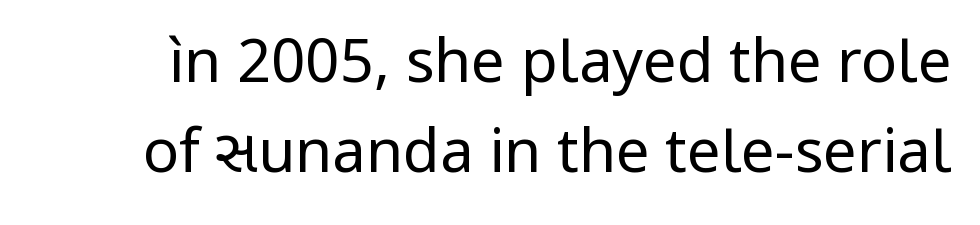
These lines keep a tight, regular rhythm from letter to letter. Leading matches the norm, producing a regular column. Notice how the stems are strictly vertical — no italics here. Varying glyph widths throughout — classic text-font behaviour. What kind of face is this? One without serifs — a sans.
